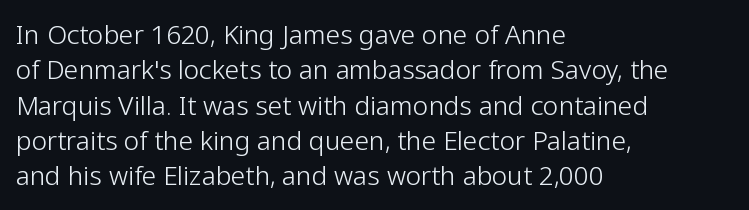
Q: Is the text bold? A: No.
Q: Is the text italic (slanted)? A: No, it is upright.
Q: Is the text underlined? A: No.
Q: How is the paragraph aligned? A: Left-aligned.
Q: Is the spacing between letters normal or unusually wide? A: Normal.
Q: Is the spacing between lines tight, normal or loose? A: Normal.
